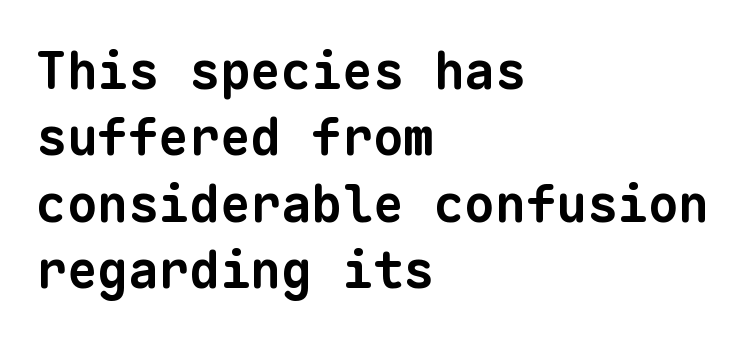
{"serif": "no", "bold": "yes", "weight": "bold", "width": "normal", "stroke_contrast": "low", "x_height": "medium", "monospaced": "yes", "underline": "no", "align": "left", "line_spacing": "normal", "line_spacing_ratio": 1.3, "letter_spacing": "normal", "letter_spacing_em": 0.0, "glyph_px": 51}
